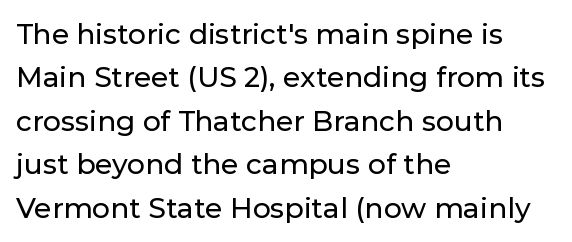
{"serif": "no", "italic": "no", "width": "normal", "stroke_contrast": "low", "x_height": "medium", "monospaced": "no", "underline": "no", "align": "left", "line_spacing": "normal", "line_spacing_ratio": 1.55, "letter_spacing": "normal", "letter_spacing_em": 0.0, "glyph_px": 28}
